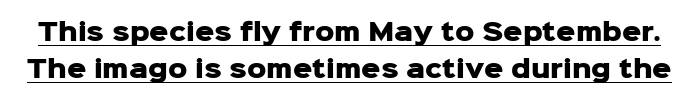
In designer terms, the underline attribute is active on this setting. The letters stand straight up with perfectly vertical stems. What's the leading like? Ordinary, nothing unusual. The glyphs have the mass of a bold cut. Between one letter and the next there's only the usual sliver of space.
